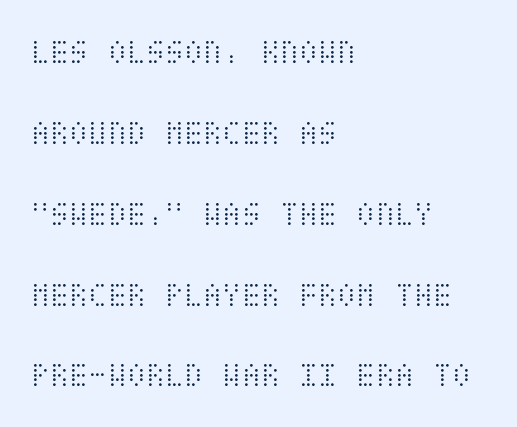
{"italic": "no", "bold": "no", "weight": "light", "width": "condensed", "stroke_contrast": "medium", "x_height": "large", "underline": "no", "align": "left", "line_spacing": "loose", "line_spacing_ratio": 2.31, "letter_spacing": "normal", "letter_spacing_em": 0.0, "glyph_px": 35}
